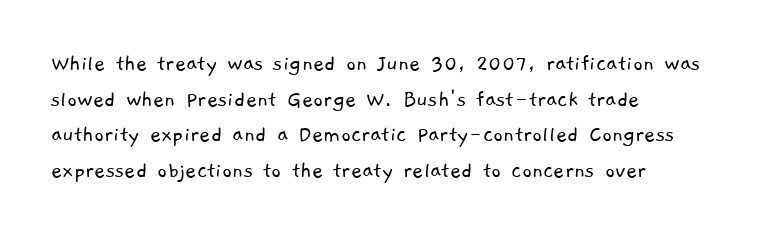
Honestly, the letter spacing is just normal — you wouldn't notice it. Weight: regular or lighter. Casual observation: everything's shoved over to the left. Clear beneath every line of the passage.
